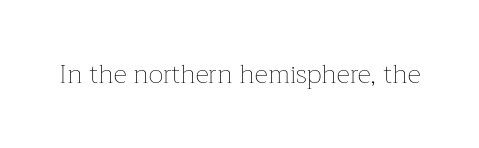
A roman cut, with each character standing at attention. Decoration check: the copy has no underline. The gaps between neighbouring characters are ordinary and unremarkable. Bold? No — there's no thickening of the strokes.
